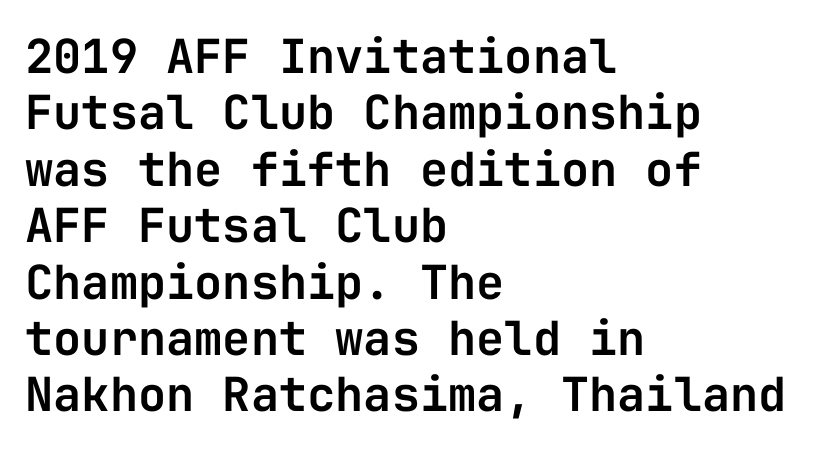
The image shows 47 px sans-serif type, upright, monospaced; set left-aligned, line spacing 1.2x, normal letter spacing, not underlined; low stroke contrast and a medium x-height.
